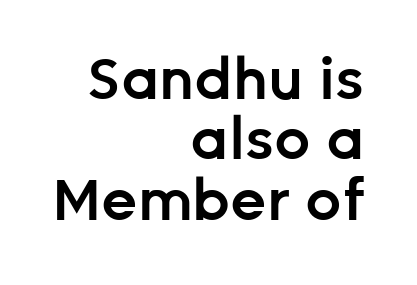
Character widths vary here, with narrow letters taking less room than wide ones. Characters remain perfectly vertical along every line. The specimen omits any rule beneath the text block's lines. Standard letterfit; no display-style spreading of the glyphs.
